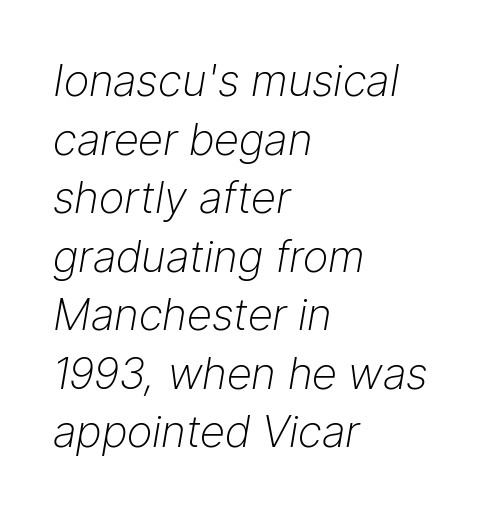
Weight: in the light-to-regular range. The specimen omits any rule beneath the text block's lines. The letters advance in unequal steps, a hallmark of proportional type. A typesetter would call this leading conventional body-copy spacing.
